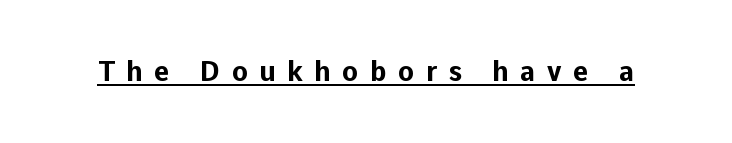
{"italic": "no", "bold": "yes", "underline": "yes", "letter_spacing": "wide", "letter_spacing_em": 0.42, "glyph_px": 27}
